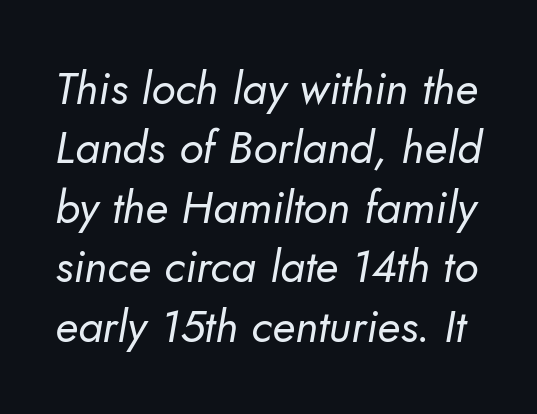
Q: Is the text bold? A: No.
Q: Is the typeface a serif or a sans-serif typeface? A: Sans-serif.
Q: Is the text underlined? A: No.
Q: Is the spacing between letters normal or unusually wide? A: Normal.
Q: Is the spacing between lines tight, normal or loose? A: Normal.
Q: Width (condensed, normal, or wide)? A: Normal.
Q: Stroke contrast? A: Low.
Q: x-height? A: Small.
Q: Monospaced? A: No.
